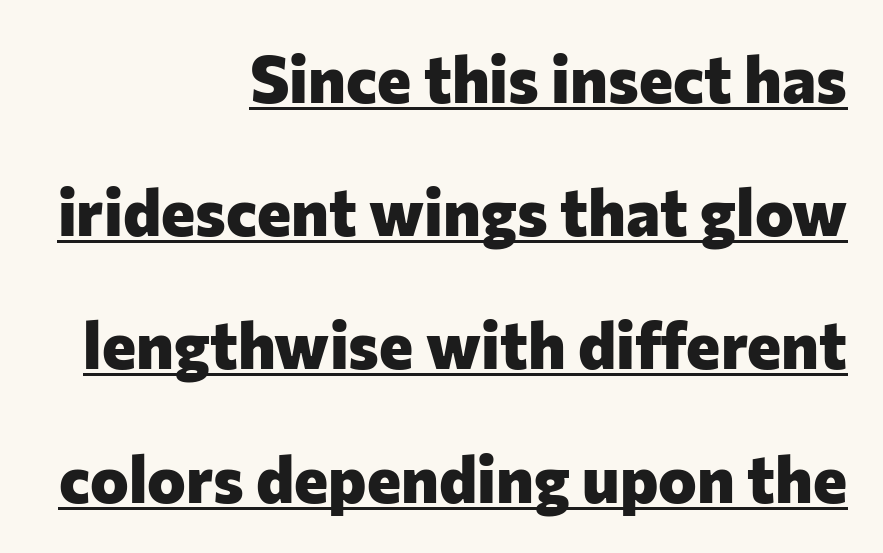
Quick note: interline space is abundant. The lines in this sample share a right terminus and differ only in where they begin. Italic: no, the glyphs are upright roman. No extra tracking has been applied to these lines.
